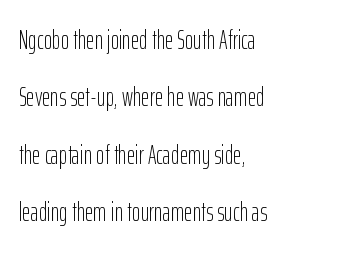
{"italic": "no", "bold": "no", "underline": "no", "align": "left", "line_spacing": "loose", "line_spacing_ratio": 2.21, "letter_spacing": "normal", "letter_spacing_em": 0.0, "glyph_px": 26}
